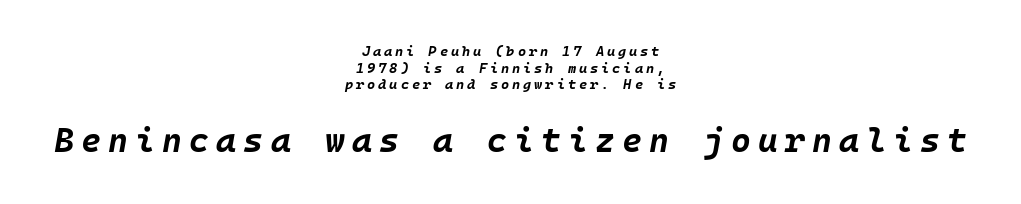
Centered paragraph, ragged on both sides. The passage shown is not underscored anywhere. Between these two stacked blocks, the lower one wins on size. How heavy is the stroke? Heavy — this is a bold. There's an unmistakable incline to the writing here. Observe the wide spacing: letters keep a clear distance from each other.
